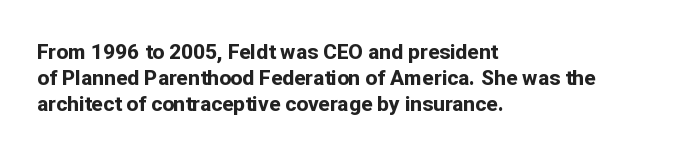
Does the weight exceed regular? Yes, all the way to bold. A typesetter would mark this as roman, not italic. The glyphs are unaccompanied by any horizontal stroke below them. Interline gaps are of average width in this sample. The horizontal fit of the characters is conventional and even.
